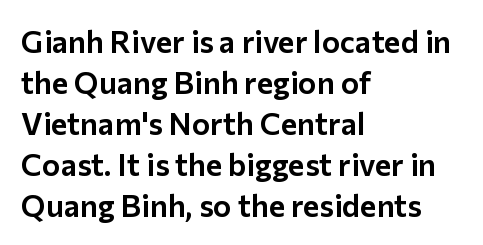
Q: Is the text italic (slanted)? A: No, it is upright.
Q: Is the typeface a serif or a sans-serif typeface? A: Sans-serif.
Q: Is the text underlined? A: No.
Q: How is the paragraph aligned? A: Left-aligned.
Q: Is the spacing between letters normal or unusually wide? A: Normal.
Q: Is the spacing between lines tight, normal or loose? A: Normal.
Q: Width (condensed, normal, or wide)? A: Normal.
Q: Stroke contrast? A: Low.
Q: x-height? A: Medium.
Q: Monospaced? A: No.
